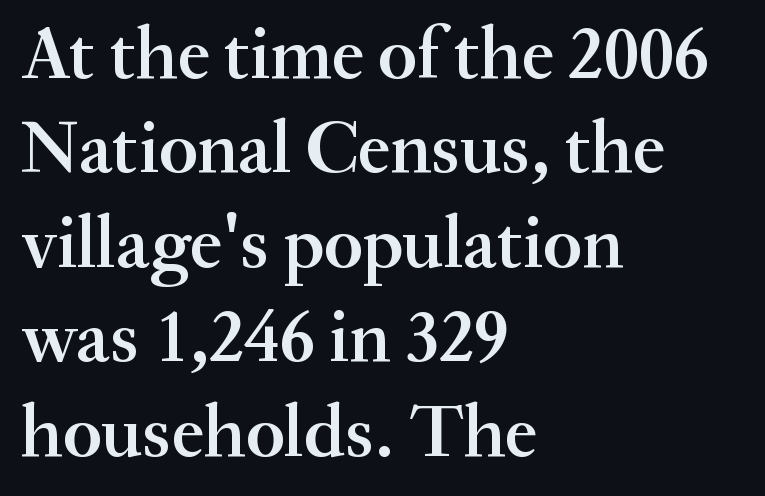
This rendering leaves character spacing at its baseline value. The rag falls on the right side of this text block. Leading matches the norm, producing a regular column. The string is rendered with underlining switched off.
